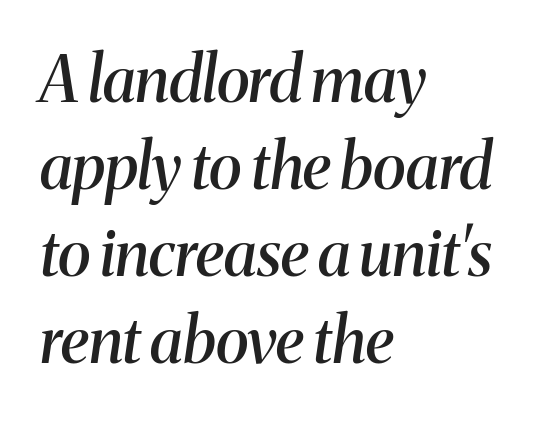
Q: Is the text bold? A: Semi-bold.
Q: Is the text italic (slanted)? A: Yes, it leans right by about 8 degrees.
Q: Is the typeface a serif or a sans-serif typeface? A: Serif.
Q: Is the text underlined? A: No.
Q: How is the paragraph aligned? A: Left-aligned.
Q: Is the spacing between letters normal or unusually wide? A: Normal.
Q: Is the spacing between lines tight, normal or loose? A: Normal.
Q: Width (condensed, normal, or wide)? A: Normal.
Q: Stroke contrast? A: Medium.
Q: x-height? A: Medium.
Q: Monospaced? A: No.
